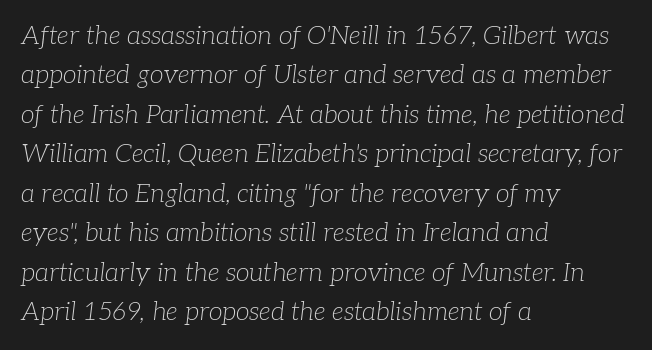
{"italic": "yes", "lean": "right", "slant_degrees": 7, "bold": "no", "underline": "no", "align": "left", "line_spacing": "normal", "line_spacing_ratio": 1.58, "letter_spacing": "normal", "letter_spacing_em": 0.0, "glyph_px": 25}
